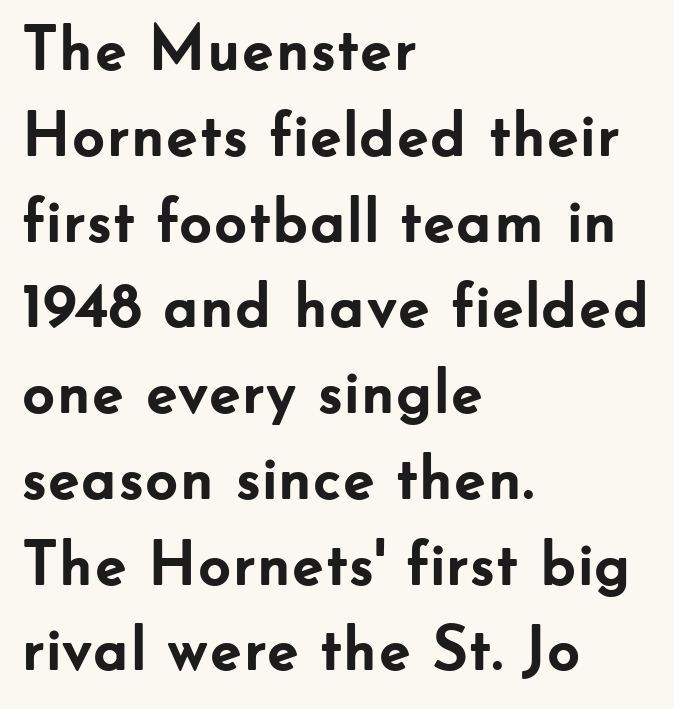
{"serif": "no", "italic": "no", "bold": "yes", "weight": "semibold", "width": "normal", "stroke_contrast": "low", "x_height": "small", "monospaced": "no", "underline": "no", "align": "left", "line_spacing": "normal", "line_spacing_ratio": 1.34, "letter_spacing": "normal", "letter_spacing_em": 0.0, "glyph_px": 64}
